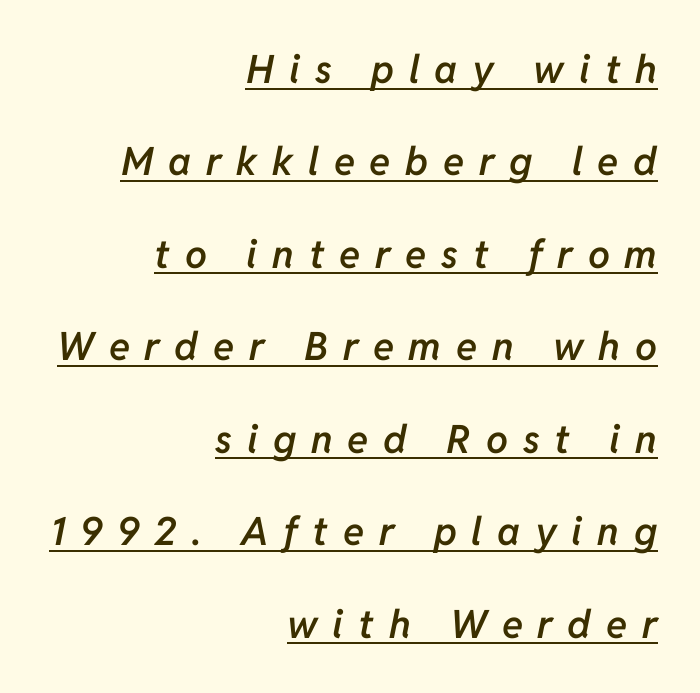
Q: Is the text bold? A: Semi-bold.
Q: Is the text italic (slanted)? A: Yes, it leans right by about 11 degrees.
Q: Is the text underlined? A: Yes.
Q: How is the paragraph aligned? A: Right-aligned.
Q: Is the spacing between letters normal or unusually wide? A: Unusually wide.
Q: Is the spacing between lines tight, normal or loose? A: Loose.
Q: Width (condensed, normal, or wide)? A: Normal.
Q: Stroke contrast? A: Low.
Q: x-height? A: Medium.
Q: Monospaced? A: No.
